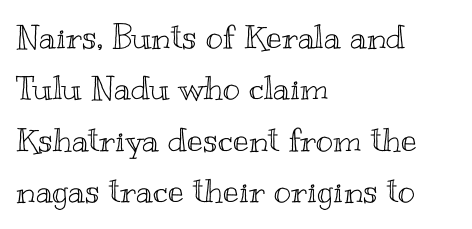
The image shows 33 px wide type, upright; set left-aligned, normal line spacing (1.56x), normal letter spacing, not underlined; a small x-height.
